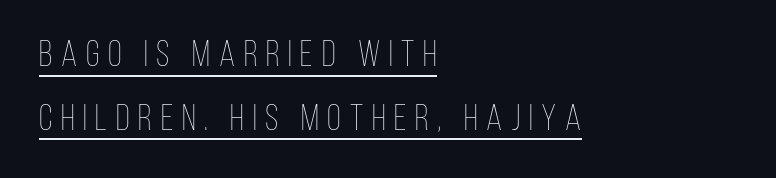
{"italic": "no", "bold": "no", "weight": "thin", "width": "condensed", "stroke_contrast": "low", "x_height": "large", "monospaced": "no", "underline": "yes", "align": "left", "line_spacing_ratio": 1.77, "letter_spacing": "wide", "letter_spacing_em": 0.24, "glyph_px": 36}
